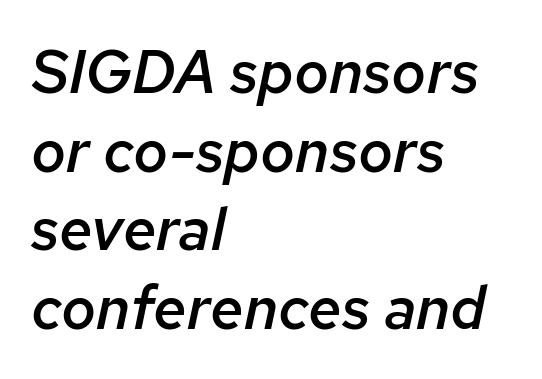
{"italic": "yes", "lean": "right", "slant_degrees": 12, "bold": "semi", "weight": "semibold", "width": "normal", "stroke_contrast": "low", "x_height": "medium", "monospaced": "no", "underline": "no", "align": "left", "line_spacing": "normal", "line_spacing_ratio": 1.31, "letter_spacing": "normal", "letter_spacing_em": 0.0, "glyph_px": 60}
